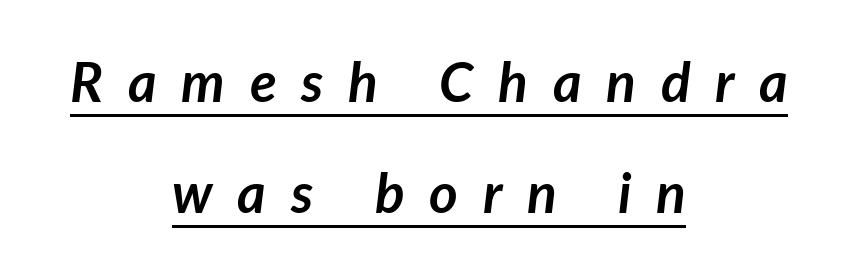
The image shows 55 px semibold type, italic (leaning right); set centered, loose line spacing (2.02x), unusually wide letter spacing (+0.45 em), underlined; low stroke contrast and a medium x-height.
